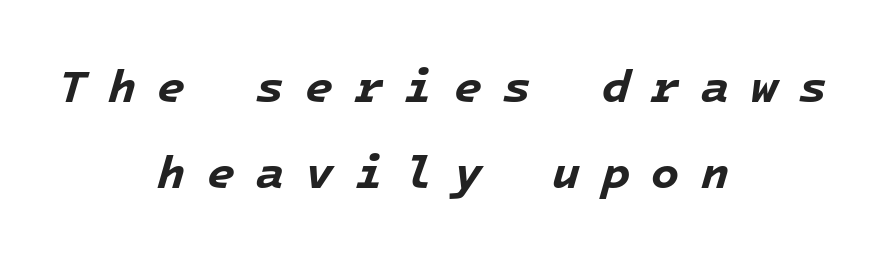
The image shows 46 px bold type, italic (leaning right), monospaced; set centered, line spacing 1.88x, unusually wide letter spacing (+0.46 em), not underlined; low stroke contrast and a medium x-height.
